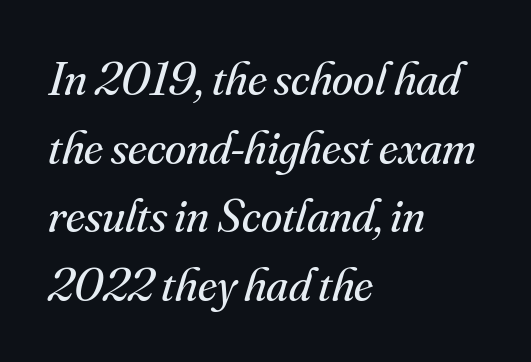
{"serif": "yes", "italic": "yes", "lean": "right", "slant_degrees": 16, "bold": "no", "weight": "regular", "width": "normal", "stroke_contrast": "medium", "x_height": "small", "monospaced": "no", "underline": "no", "align": "left", "line_spacing": "normal", "line_spacing_ratio": 1.43, "letter_spacing": "normal", "letter_spacing_em": 0.0, "glyph_px": 48}
